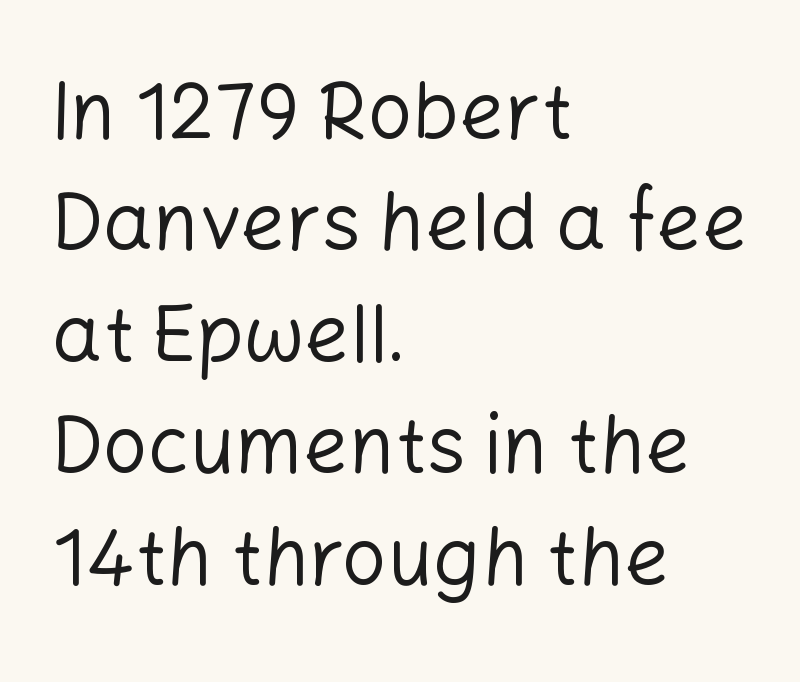
Q: Is the text bold? A: No.
Q: Is the text italic (slanted)? A: No, it is upright.
Q: Is the typeface a serif or a sans-serif typeface? A: Sans-serif.
Q: Is the text underlined? A: No.
Q: How is the paragraph aligned? A: Left-aligned.
Q: Is the spacing between letters normal or unusually wide? A: Normal.
Q: Is the spacing between lines tight, normal or loose? A: Normal.
Q: Width (condensed, normal, or wide)? A: Normal.
Q: Stroke contrast? A: Low.
Q: x-height? A: Medium.
Q: Monospaced? A: No.
